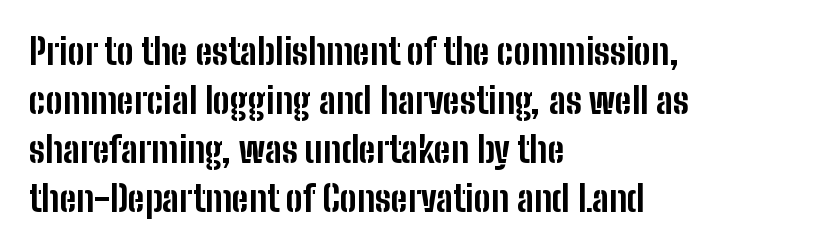
The image shows 36 px bold, condensed sans-serif type, upright; set left-aligned, normal line spacing (1.36x), normal letter spacing, not underlined; low stroke contrast and a medium x-height.
